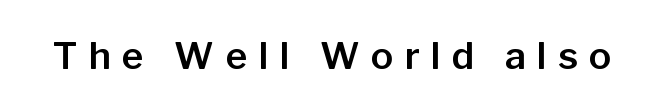
{"serif": "no", "italic": "no", "width": "normal", "stroke_contrast": "low", "x_height": "medium", "monospaced": "no", "underline": "no", "letter_spacing": "wide", "letter_spacing_em": 0.31, "glyph_px": 37}
